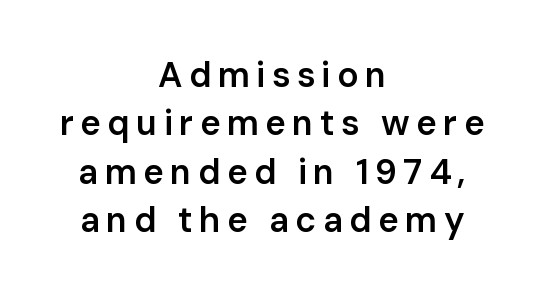
{"serif": "no", "italic": "no", "bold": "semi", "weight": "semibold", "width": "normal", "stroke_contrast": "low", "x_height": "medium", "monospaced": "no", "underline": "no", "align": "center", "line_spacing": "normal", "line_spacing_ratio": 1.38, "glyph_px": 35}
